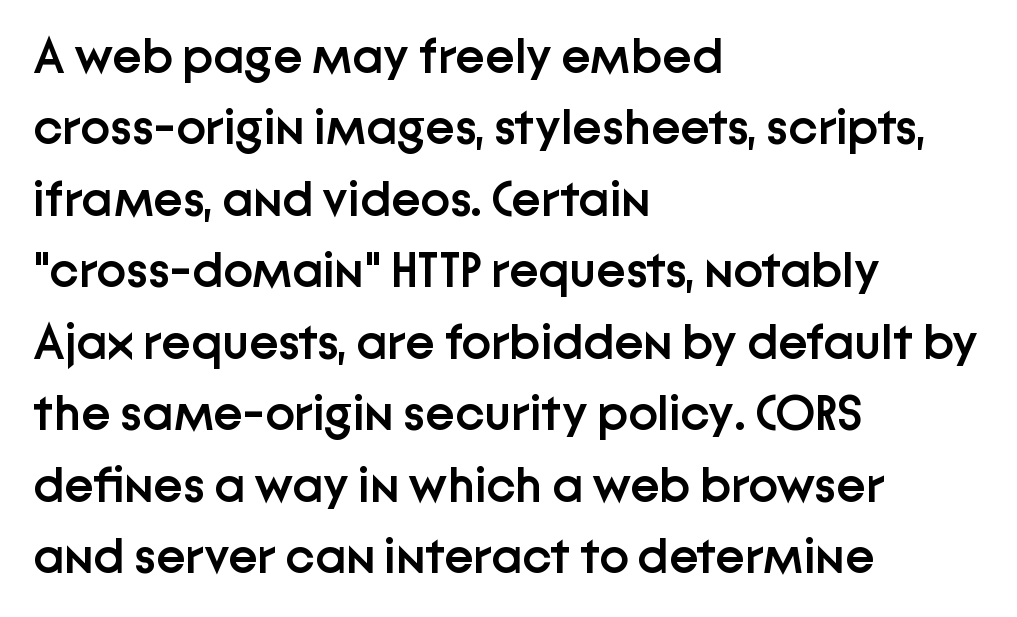
{"serif": "no", "italic": "no", "bold": "semi", "weight": "semibold", "width": "normal", "stroke_contrast": "low", "x_height": "medium", "monospaced": "no", "underline": "no", "align": "left", "line_spacing": "normal", "line_spacing_ratio": 1.43, "letter_spacing": "normal", "letter_spacing_em": 0.0, "glyph_px": 50}
